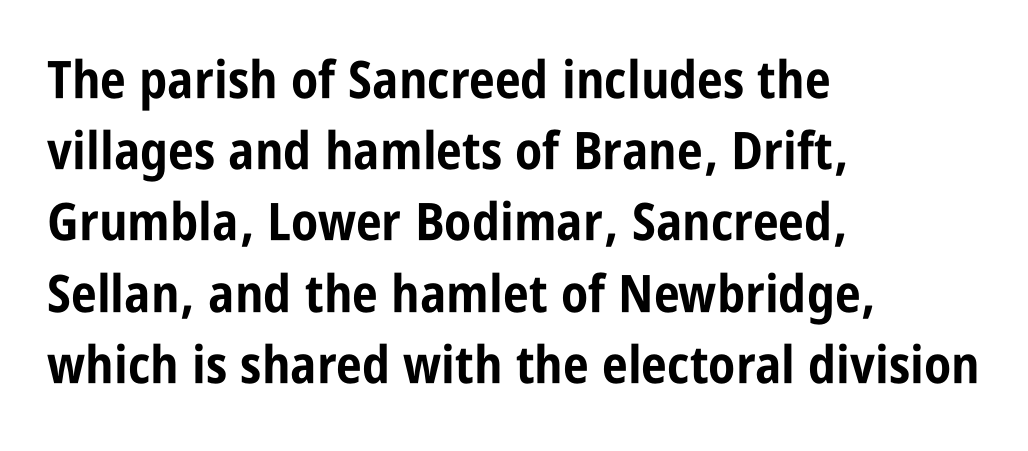
The text was rendered using a sans face with plain stroke endings. Is there much room between lines? A standard amount, neither cramped nor airy. Every stem runs plumb, perpendicular to the baseline. Clear beneath every line of the passage.
